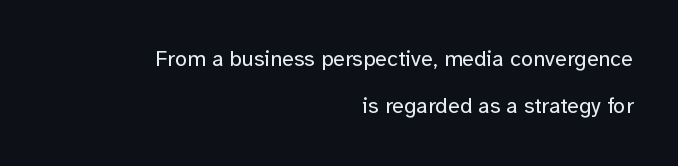
The image shows 22 px text type, upright; set right-aligned, loose line spacing (2.14x), normal letter spacing, not underlined.
